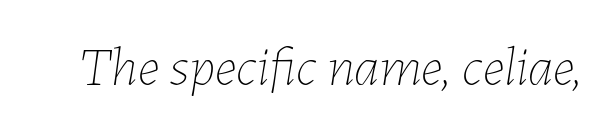
This rendering features lettering with no underline. Do the characters align in a grid? No, the font is proportional. The passage shown has conventional tracking throughout. Caption: face not bold, strokes unweighted. The glyphs look as if they've been sheared to an angle.
